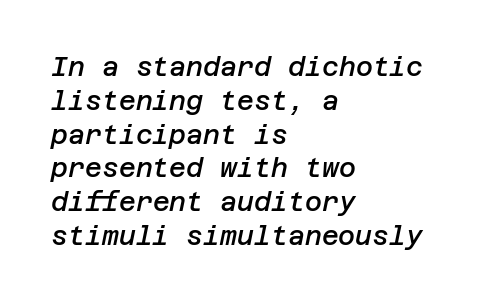
Q: Is the text bold? A: Semi-bold.
Q: Is the text italic (slanted)? A: Yes, it leans right by about 12 degrees.
Q: Is the text underlined? A: No.
Q: How is the paragraph aligned? A: Left-aligned.
Q: Is the spacing between letters normal or unusually wide? A: Normal.
Q: Is the spacing between lines tight, normal or loose? A: Normal.
